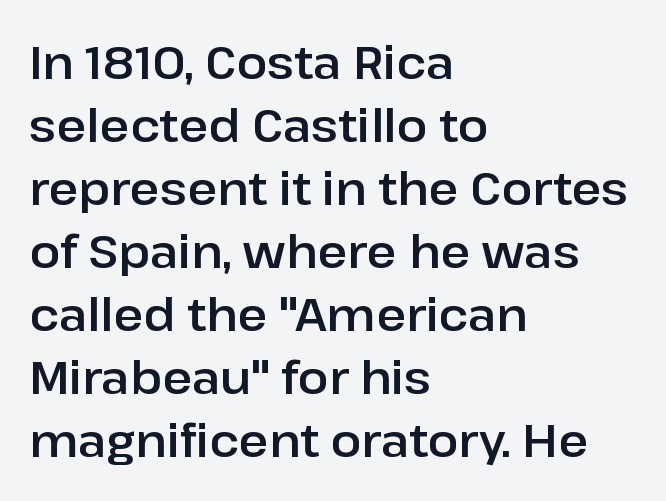
{"serif": "no", "italic": "no", "width": "normal", "stroke_contrast": "low", "x_height": "medium", "monospaced": "no", "underline": "no", "align": "left", "line_spacing": "normal", "line_spacing_ratio": 1.37, "letter_spacing": "normal", "letter_spacing_em": 0.0, "glyph_px": 46}
